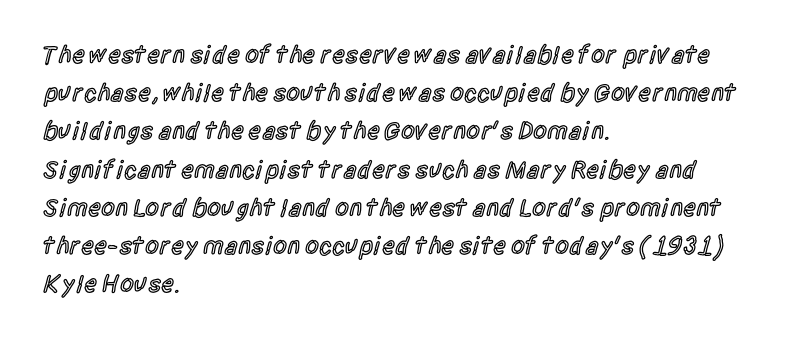
{"bold": "semi", "underline": "no", "align": "left", "line_spacing": "normal", "line_spacing_ratio": 1.53, "letter_spacing": "normal", "letter_spacing_em": 0.0, "glyph_px": 25}
